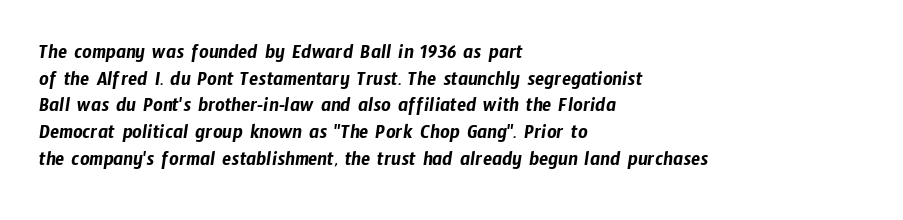
Q: Is the text underlined? A: No.
Q: How is the paragraph aligned? A: Left-aligned.
Q: Is the spacing between letters normal or unusually wide? A: Normal.
Q: Is the spacing between lines tight, normal or loose? A: Normal.
